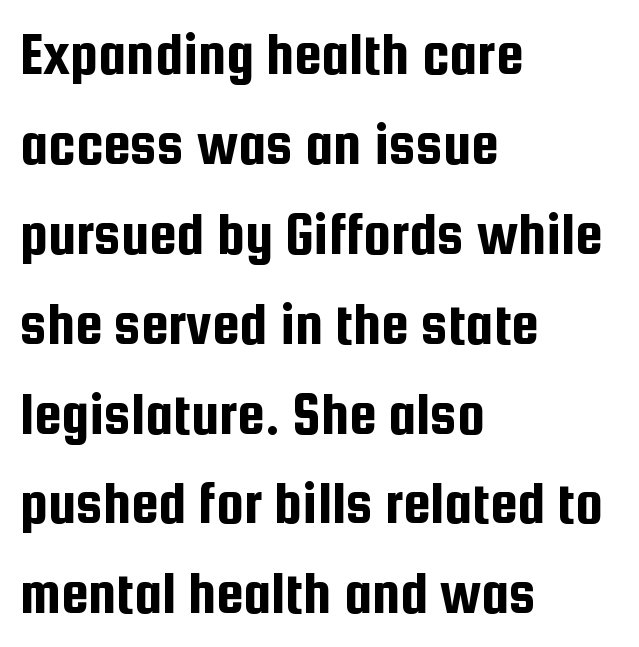
{"serif": "no", "italic": "no", "width": "condensed", "stroke_contrast": "low", "x_height": "medium", "monospaced": "no", "underline": "no", "align": "left", "line_spacing": "normal", "line_spacing_ratio": 1.45, "letter_spacing": "normal", "letter_spacing_em": 0.0, "glyph_px": 62}
